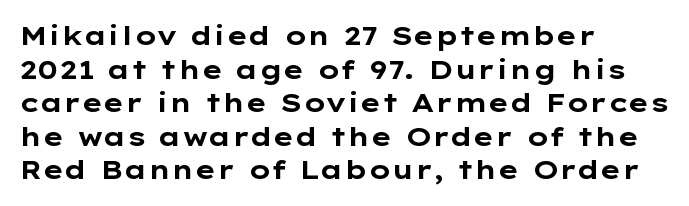
The image shows 26 px bold type, upright; set left-aligned, normal line spacing (1.29x), normal letter spacing, not underlined.
